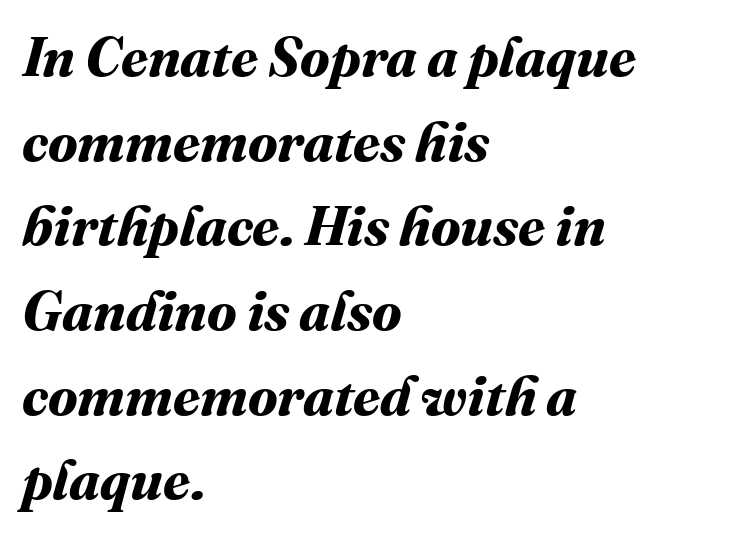
Bare-footed words on every line. You could call the tracking neutral — neither tight nor loose. Leftover space on each line is placed entirely after the last word. The characters look thick and weighty, a clear bold. Varying glyph widths throughout — classic text-font behaviour.
